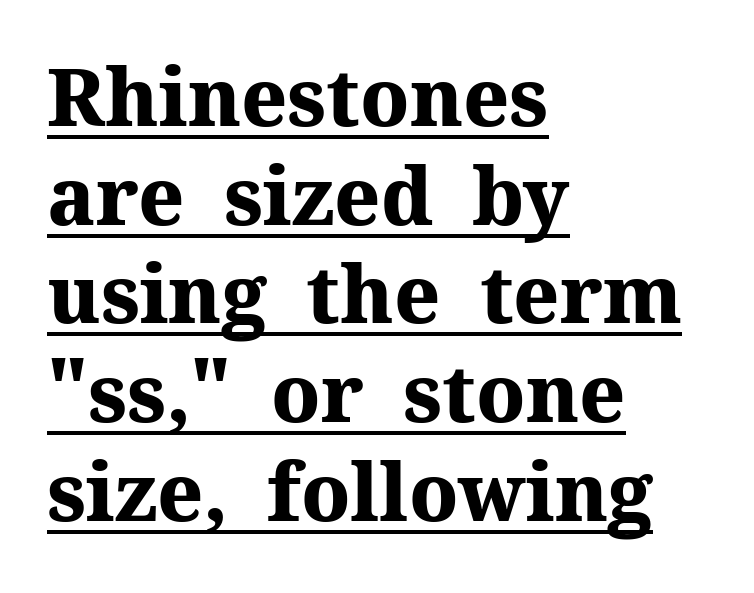
{"serif": "yes", "italic": "no", "bold": "yes", "weight": "heavy", "width": "normal", "stroke_contrast": "medium", "x_height": "medium", "monospaced": "no", "underline": "yes", "align": "left", "line_spacing": "normal", "line_spacing_ratio": 1.25, "letter_spacing": "normal", "letter_spacing_em": 0.0, "glyph_px": 79}
